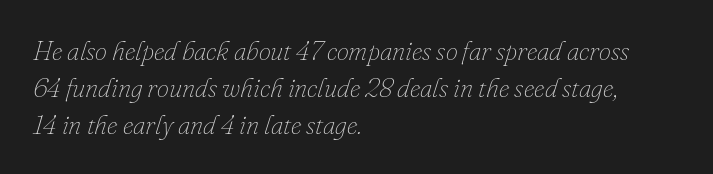
These lines keep a tight, regular rhythm from letter to letter. Anything drawn beneath the words? Only blank space. Interline gaps are of average width in this sample. A student would call this left alignment; a typographer would say flush left, rag right. Emphasis-style slanted type is in use. The font sits on the lighter half of the weight spectrum, regular included.
